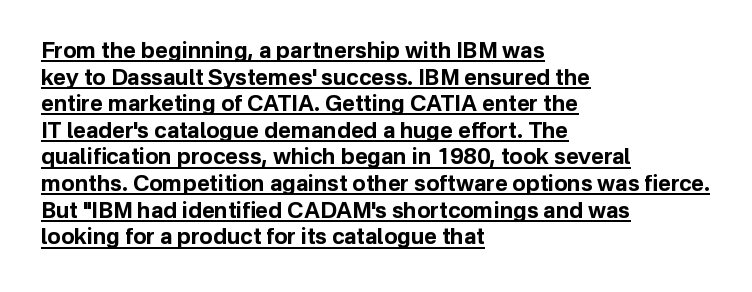
The image shows 22 px bold type, upright; set left-aligned, line spacing 1.21x, normal letter spacing, underlined.
